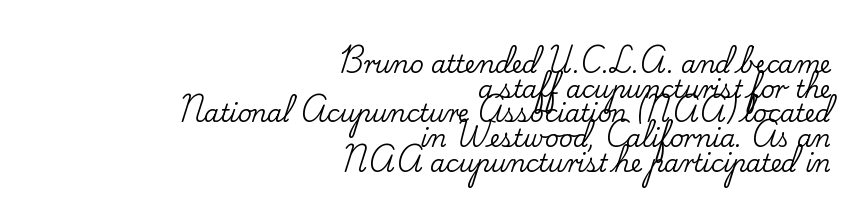
{"underline": "no", "align": "right", "line_spacing": "tight", "line_spacing_ratio": 1.03, "letter_spacing": "normal", "letter_spacing_em": 0.0, "glyph_px": 24}
